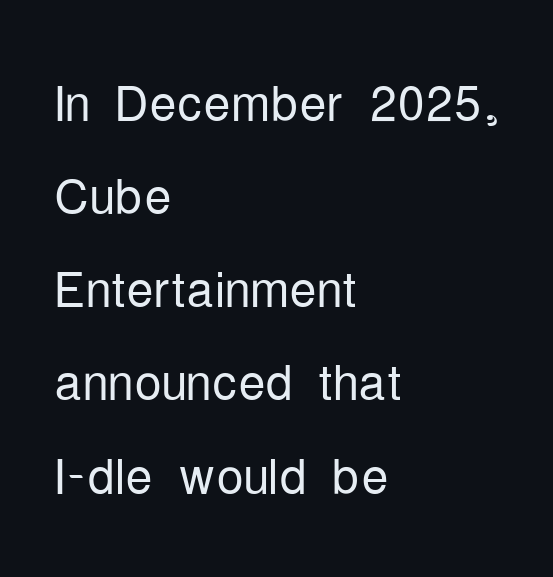
{"serif": "no", "italic": "no", "bold": "no", "weight": "light", "width": "condensed", "stroke_contrast": "low", "x_height": "medium", "monospaced": "no", "underline": "no", "align": "left", "line_spacing": "normal", "line_spacing_ratio": 1.37, "letter_spacing": "normal", "letter_spacing_em": 0.0, "glyph_px": 68}
